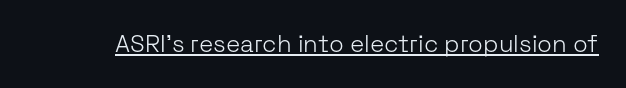
Q: Is the text bold? A: No.
Q: Is the text italic (slanted)? A: No, it is upright.
Q: Is the text underlined? A: Yes.
Q: Is the spacing between letters normal or unusually wide? A: Normal.
